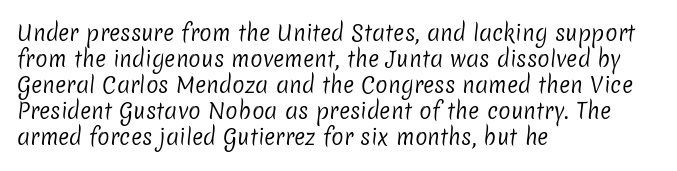
The image shows 21 px text type; set left-aligned, line spacing 1.24x, normal letter spacing, not underlined.
